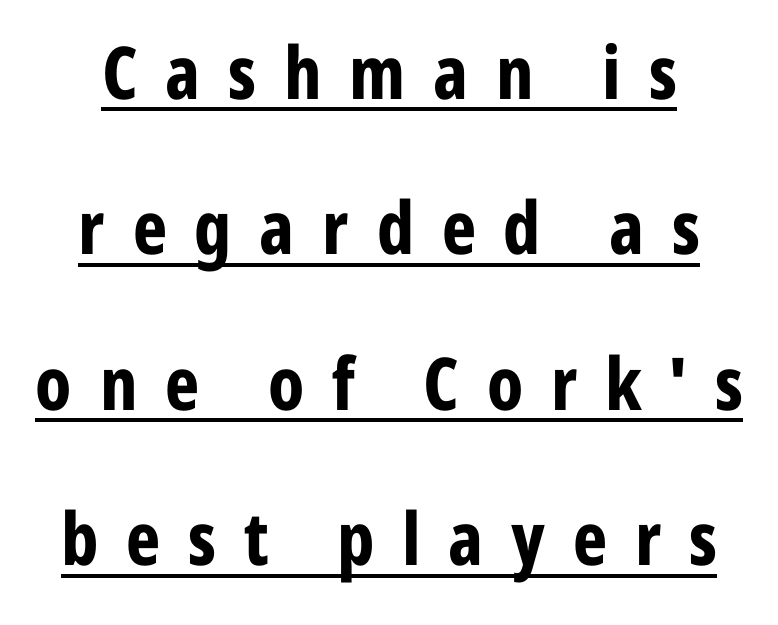
The image shows 73 px bold, condensed sans-serif type, upright; set loose line spacing (2.13x), unusually wide letter spacing (+0.38 em), underlined; low stroke contrast and a medium x-height.
